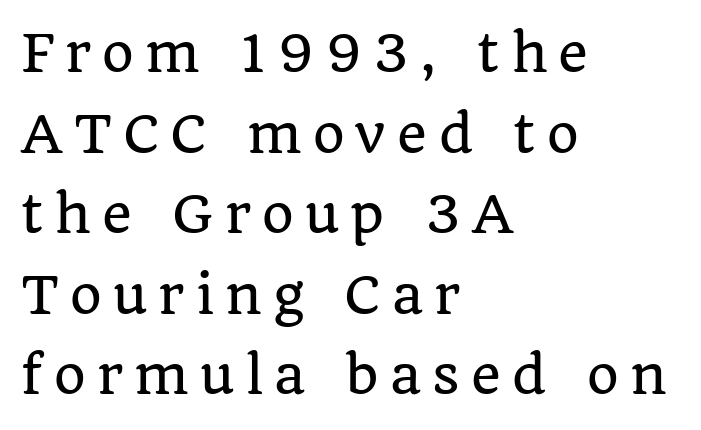
{"serif": "yes", "italic": "no", "width": "normal", "stroke_contrast": "low", "x_height": "large", "monospaced": "no", "underline": "no", "align": "left", "line_spacing": "normal", "line_spacing_ratio": 1.58, "letter_spacing": "wide", "letter_spacing_em": 0.22, "glyph_px": 51}
